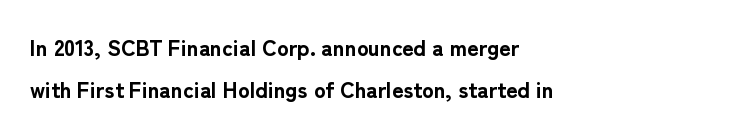
The strip under each line holds only bare page. Tall strokes in this sample are plumb rather than angled. Typesetter's note: full bold, strokes at maximum text heaviness. The rag falls on the right side of this text block. The gaps between neighbouring characters are ordinary and unremarkable.
